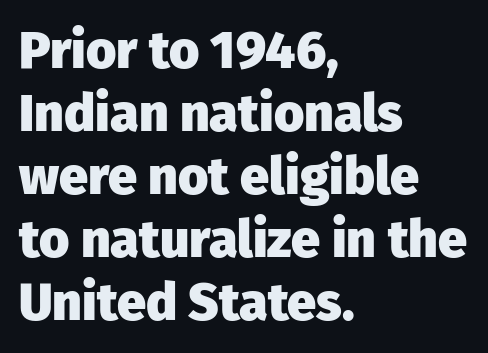
Q: Is the text bold? A: Yes.
Q: Is the text italic (slanted)? A: No, it is upright.
Q: Is the typeface a serif or a sans-serif typeface? A: Sans-serif.
Q: Is the text underlined? A: No.
Q: How is the paragraph aligned? A: Left-aligned.
Q: Is the spacing between letters normal or unusually wide? A: Normal.
Q: Width (condensed, normal, or wide)? A: Normal.
Q: Stroke contrast? A: Low.
Q: x-height? A: Medium.
Q: Monospaced? A: No.
